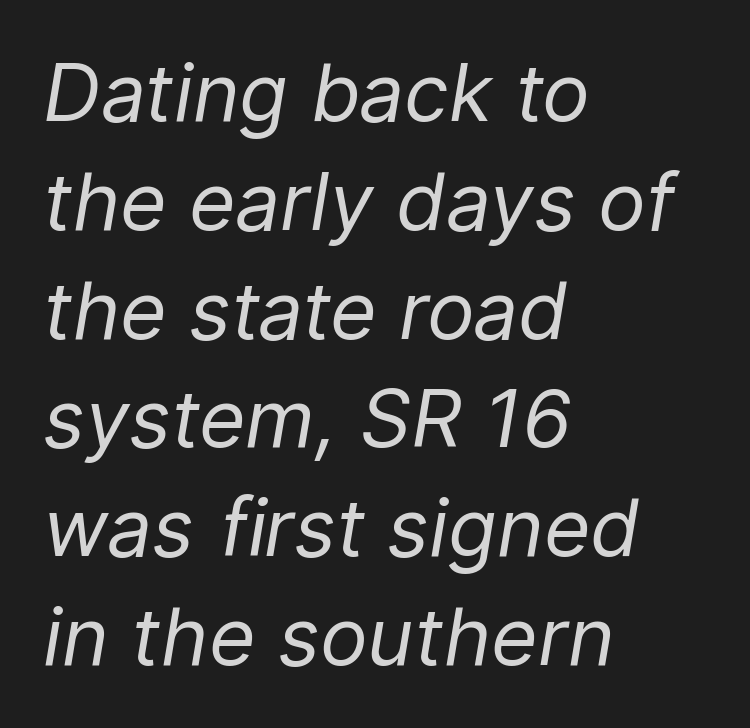
{"italic": "yes", "lean": "right", "slant_degrees": 9, "bold": "no", "weight": "regular", "width": "normal", "stroke_contrast": "low", "x_height": "medium", "monospaced": "no", "underline": "no", "align": "left", "line_spacing": "normal", "line_spacing_ratio": 1.36, "letter_spacing": "normal", "letter_spacing_em": 0.0, "glyph_px": 80}
